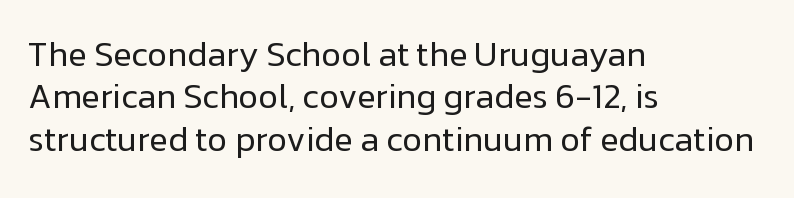
Q: Is the text bold? A: No.
Q: Is the text italic (slanted)? A: No, it is upright.
Q: Is the typeface a serif or a sans-serif typeface? A: Sans-serif.
Q: Is the text underlined? A: No.
Q: How is the paragraph aligned? A: Left-aligned.
Q: Is the spacing between letters normal or unusually wide? A: Normal.
Q: Is the spacing between lines tight, normal or loose? A: Normal.
Q: Width (condensed, normal, or wide)? A: Normal.
Q: Stroke contrast? A: Low.
Q: x-height? A: Medium.
Q: Monospaced? A: No.
